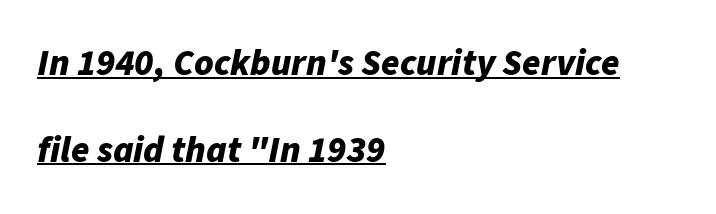
The line-height multiplier appears high, well above default. Compared with undecorated copy, this sample adds a rule below the words. The letters are slanted; this is an italic face. The face used here has the dense, thick strokes of a bold.
